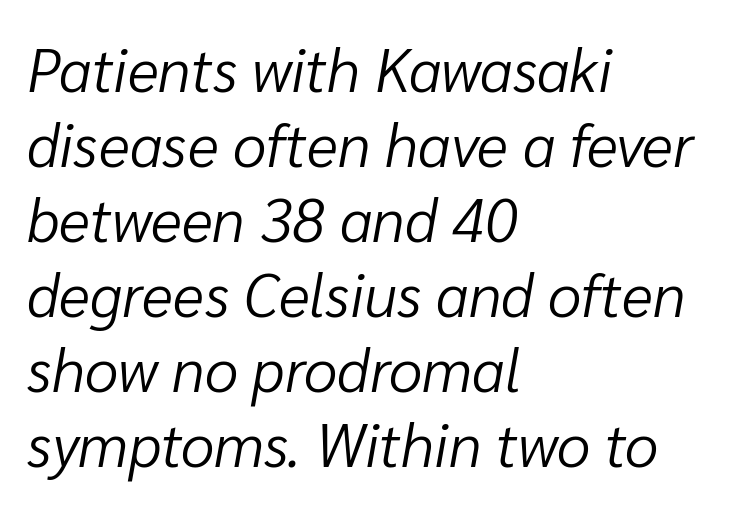
{"italic": "yes", "lean": "right", "slant_degrees": 10, "bold": "no", "weight": "light", "width": "normal", "stroke_contrast": "low", "x_height": "medium", "monospaced": "no", "underline": "no", "align": "left", "line_spacing": "normal", "line_spacing_ratio": 1.25, "letter_spacing": "normal", "letter_spacing_em": 0.0, "glyph_px": 60}
